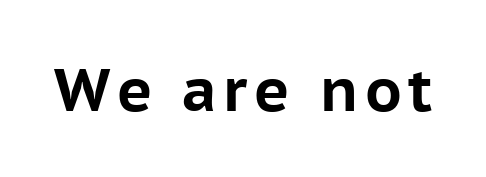
{"serif": "no", "italic": "no", "bold": "yes", "weight": "bold", "width": "normal", "stroke_contrast": "low", "x_height": "medium", "monospaced": "no", "underline": "no", "glyph_px": 60}
